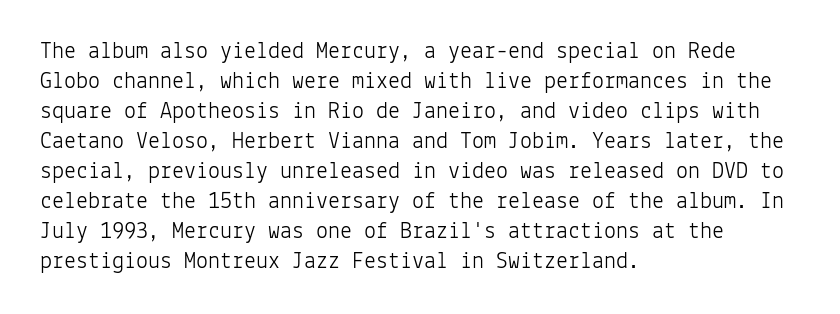
Honestly, there is no underline to notice here at all. The font's upright variant was chosen for this text. Horizontally, the lines are justified to the leading edge only. Bold? No — there's no thickening of the strokes.
